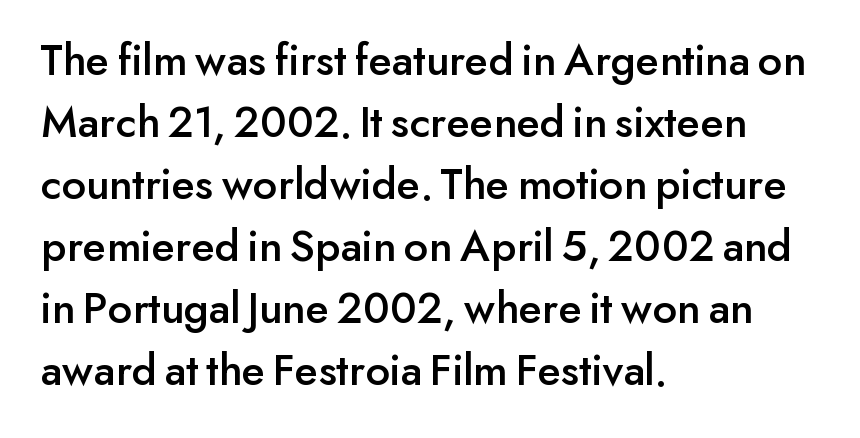
{"serif": "no", "italic": "no", "width": "normal", "stroke_contrast": "low", "x_height": "small", "monospaced": "no", "underline": "no", "align": "left", "line_spacing": "normal", "line_spacing_ratio": 1.35, "letter_spacing": "normal", "letter_spacing_em": 0.0, "glyph_px": 46}
